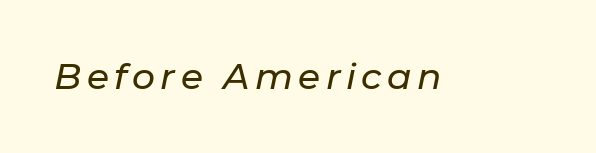
The image shows 36 px text type, italic (leaning right); set not underlined; low stroke contrast and a medium x-height.
